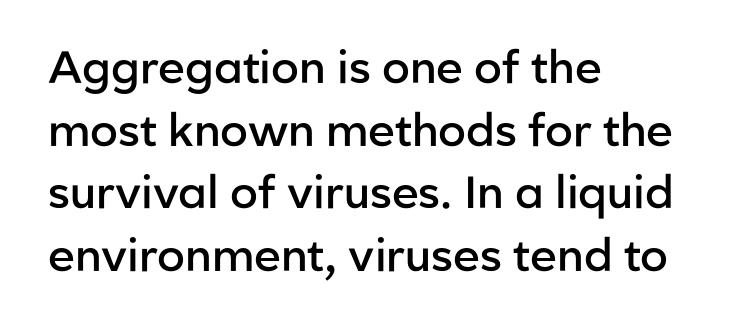
Q: Is the text bold? A: Semi-bold.
Q: Is the text italic (slanted)? A: No, it is upright.
Q: Is the typeface a serif or a sans-serif typeface? A: Sans-serif.
Q: Is the text underlined? A: No.
Q: How is the paragraph aligned? A: Left-aligned.
Q: Is the spacing between letters normal or unusually wide? A: Normal.
Q: Is the spacing between lines tight, normal or loose? A: Normal.
Q: Width (condensed, normal, or wide)? A: Normal.
Q: Stroke contrast? A: Low.
Q: x-height? A: Medium.
Q: Monospaced? A: No.
